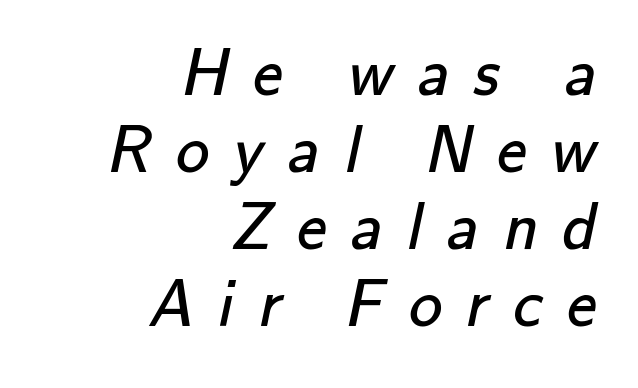
The image shows 67 px regular-weight sans-serif type; set right-aligned, tight line spacing (1.15x), unusually wide letter spacing (+0.36 em), not underlined; low stroke contrast and a small x-height.
